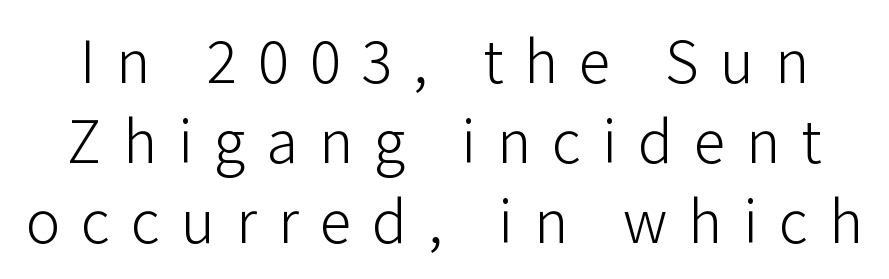
The image shows 64 px light sans-serif type, upright; set normal line spacing (1.25x), unusually wide letter spacing (+0.33 em), not underlined; low stroke contrast and a medium x-height.
